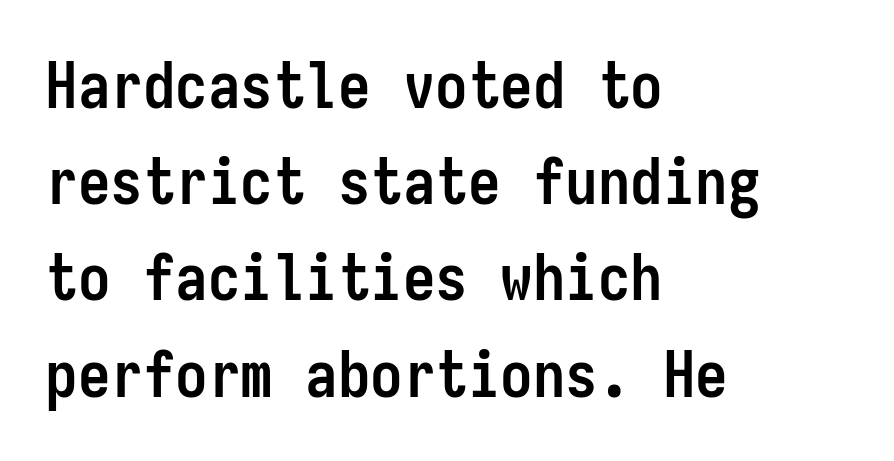
{"serif": "no", "italic": "no", "bold": "yes", "weight": "semibold", "width": "condensed", "stroke_contrast": "low", "x_height": "medium", "monospaced": "yes", "underline": "no", "align": "left", "line_spacing": "normal", "line_spacing_ratio": 1.48, "letter_spacing": "normal", "letter_spacing_em": 0.0, "glyph_px": 65}
